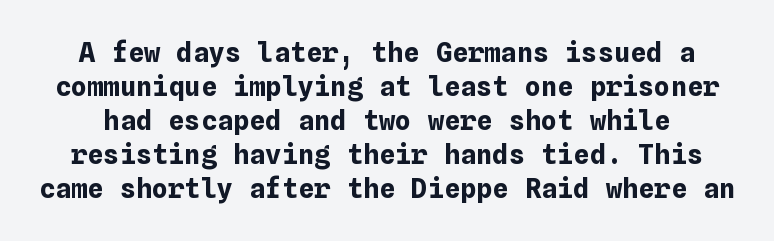
Vertical strokes here are truly vertical. Anything drawn beneath the words? Only blank space. These lines keep a tight, regular rhythm from letter to letter. A normal amount of white space separates one row of letters from the next. Set as a true bold cut, around the 700 mark.
